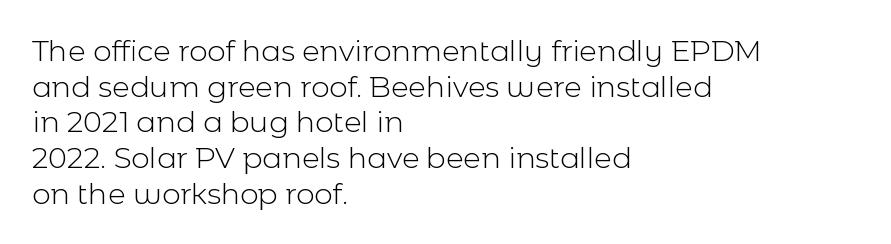
The image shows 29 px light sans-serif type, upright; set left-aligned, line spacing 1.23x, normal letter spacing, not underlined; a medium x-height.
